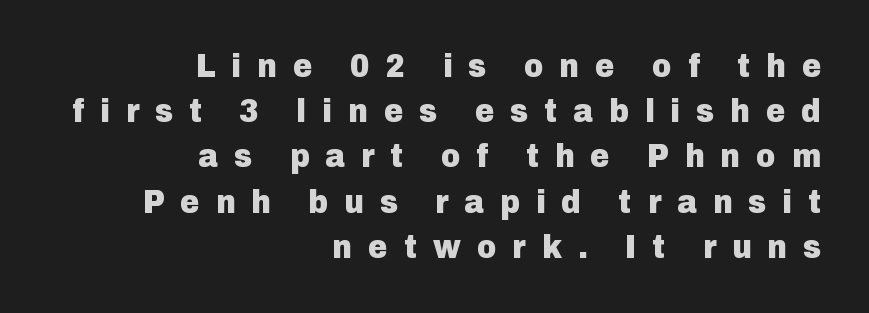
The image shows 33 px heavy sans-serif type, upright; set right-aligned, normal line spacing (1.37x), unusually wide letter spacing (+0.49 em), not underlined; low stroke contrast and a medium x-height.
